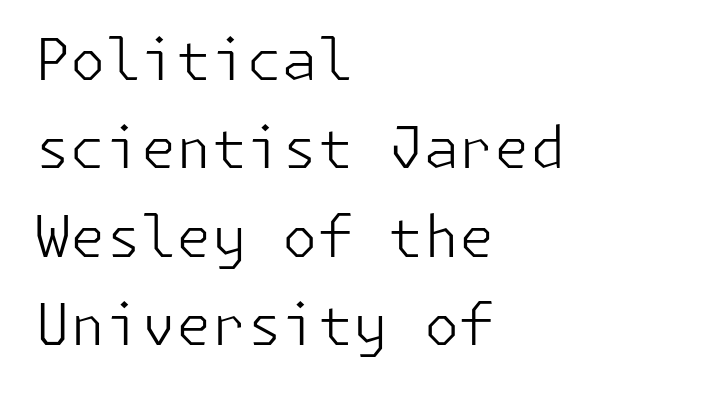
The image shows 57 px light sans-serif type, upright; set left-aligned, normal line spacing (1.55x), normal letter spacing, not underlined; low stroke contrast and a medium x-height.
